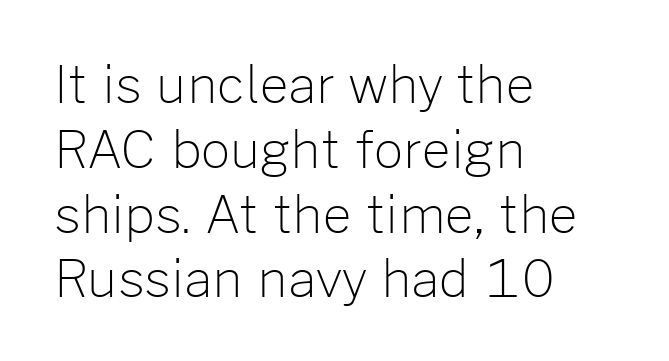
The image shows 51 px light sans-serif type, upright; set left-aligned, normal line spacing (1.27x), normal letter spacing, not underlined; low stroke contrast and a medium x-height.
